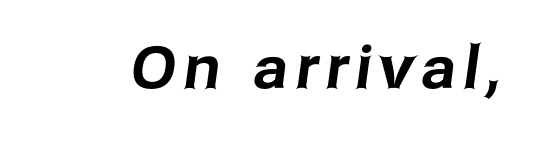
The image shows 59 px sans-serif type; set not underlined; low stroke contrast and a medium x-height.
